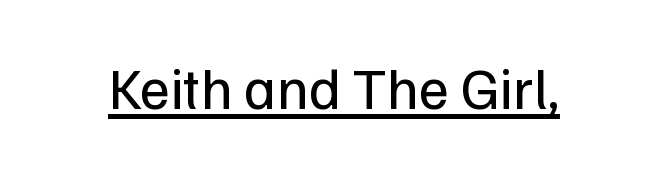
Proportional: the letters do not fall into vertical columns. Glyph-to-glyph distance matches everyday printed text. A quiet, ordinary-to-light weight characterises the typeface. The font's upright variant was chosen for this text. Grotesque or geometric, the face here clearly has no serifs.
